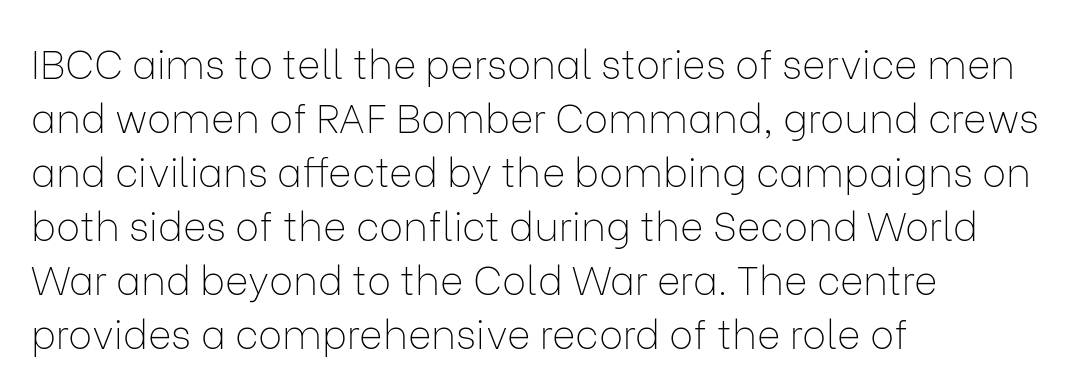
Q: Is the text bold? A: No.
Q: Is the text italic (slanted)? A: No, it is upright.
Q: Is the typeface a serif or a sans-serif typeface? A: Sans-serif.
Q: Is the text underlined? A: No.
Q: How is the paragraph aligned? A: Left-aligned.
Q: Is the spacing between letters normal or unusually wide? A: Normal.
Q: Is the spacing between lines tight, normal or loose? A: Normal.
Q: Width (condensed, normal, or wide)? A: Normal.
Q: Stroke contrast? A: Low.
Q: x-height? A: Medium.
Q: Monospaced? A: No.
